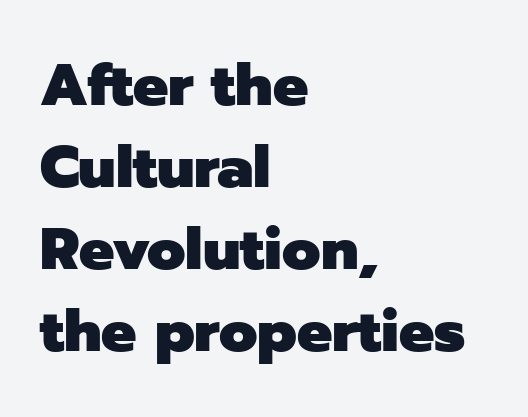
Q: Is the text bold? A: Yes.
Q: Is the text italic (slanted)? A: No, it is upright.
Q: Is the typeface a serif or a sans-serif typeface? A: Sans-serif.
Q: Is the text underlined? A: No.
Q: How is the paragraph aligned? A: Left-aligned.
Q: Is the spacing between letters normal or unusually wide? A: Normal.
Q: Is the spacing between lines tight, normal or loose? A: Normal.
Q: Width (condensed, normal, or wide)? A: Normal.
Q: Stroke contrast? A: Low.
Q: x-height? A: Medium.
Q: Monospaced? A: No.
